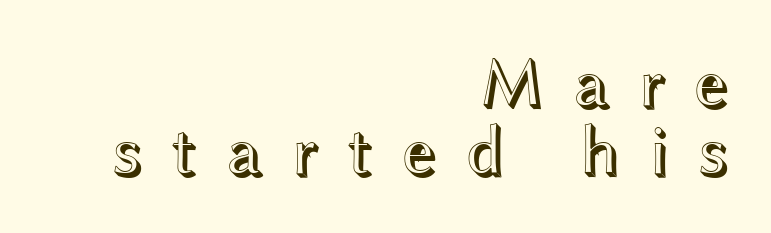
Q: Is the text italic (slanted)? A: No, it is upright.
Q: Is the text underlined? A: No.
Q: How is the paragraph aligned? A: Right-aligned.
Q: Is the spacing between letters normal or unusually wide? A: Unusually wide.
Q: Is the spacing between lines tight, normal or loose? A: Tight.
Q: Width (condensed, normal, or wide)? A: Wide.
Q: x-height? A: Medium.
Q: Monospaced? A: No.
